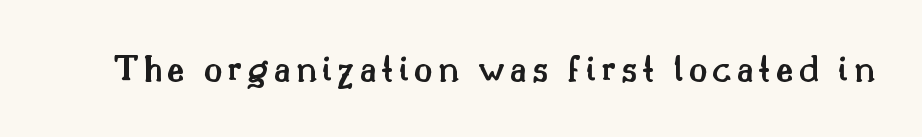
Typographically, this falls in the serif category. Quick note: not italic, upright. Unmarked baselines from the first word to the last. The letters advance in unequal steps, a hallmark of proportional type.
